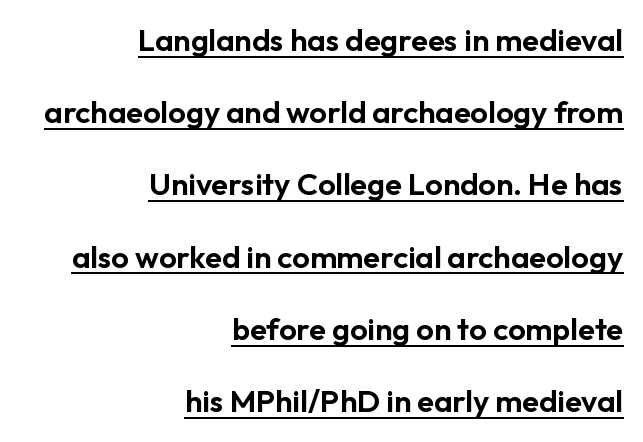
{"serif": "no", "italic": "no", "width": "normal", "stroke_contrast": "low", "x_height": "medium", "monospaced": "no", "underline": "yes", "align": "right", "line_spacing": "loose", "line_spacing_ratio": 2.33, "letter_spacing": "normal", "letter_spacing_em": 0.0, "glyph_px": 31}
